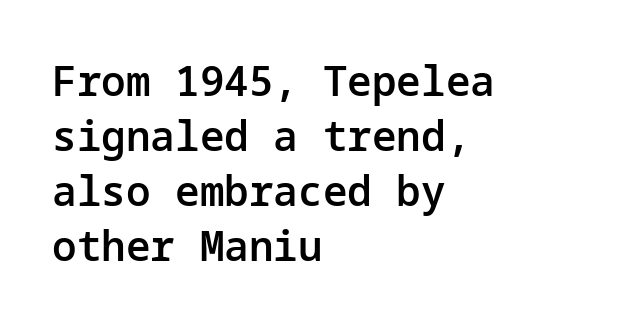
Q: Is the text bold? A: Semi-bold.
Q: Is the text italic (slanted)? A: No, it is upright.
Q: Is the typeface a serif or a sans-serif typeface? A: Sans-serif.
Q: Is the text underlined? A: No.
Q: How is the paragraph aligned? A: Left-aligned.
Q: Is the spacing between letters normal or unusually wide? A: Normal.
Q: Is the spacing between lines tight, normal or loose? A: Normal.
Q: Width (condensed, normal, or wide)? A: Normal.
Q: Stroke contrast? A: Low.
Q: x-height? A: Medium.
